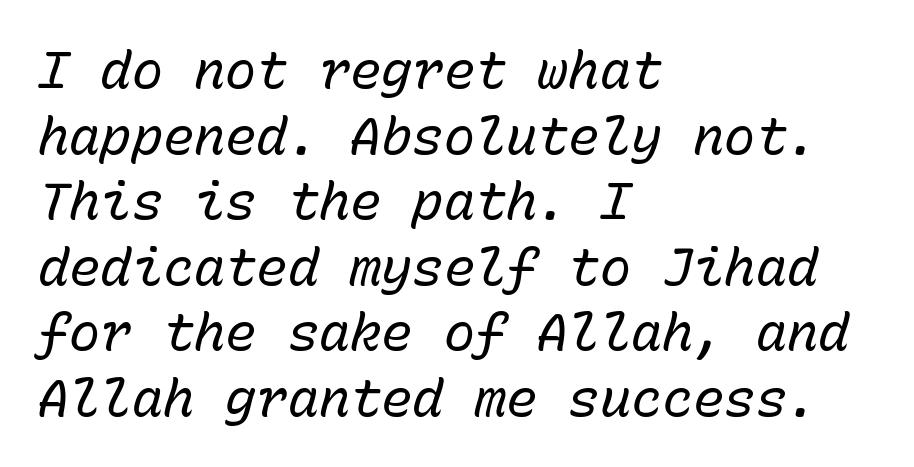
{"italic": "yes", "lean": "right", "slant_degrees": 15, "bold": "no", "weight": "regular", "width": "normal", "stroke_contrast": "low", "x_height": "medium", "monospaced": "yes", "underline": "no", "align": "left", "line_spacing": "normal", "line_spacing_ratio": 1.26, "letter_spacing": "normal", "letter_spacing_em": 0.0, "glyph_px": 52}
